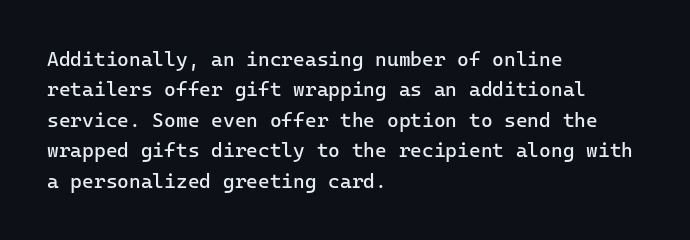
The typesetting does not lean heavy: it is not bold. Words appear dense and cohesive because spacing is normal. Every character sits straight up, as roman type does. What's the leading like? Ordinary, nothing unusual. Glance below the letters and you will spot only blank space.
